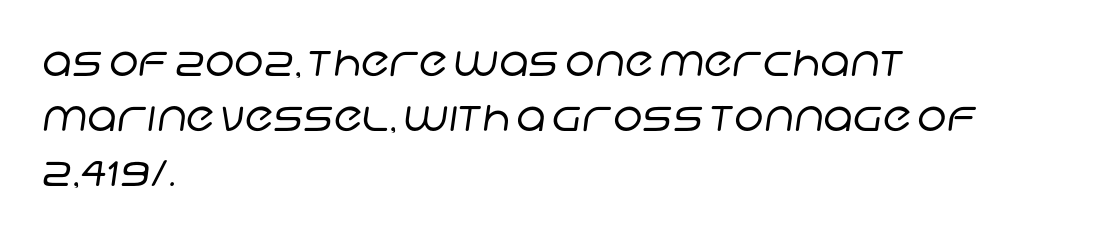
Q: Is the text bold? A: No.
Q: Is the typeface a serif or a sans-serif typeface? A: Sans-serif.
Q: Is the text underlined? A: No.
Q: How is the paragraph aligned? A: Left-aligned.
Q: Is the spacing between letters normal or unusually wide? A: Normal.
Q: Is the spacing between lines tight, normal or loose? A: Normal.
Q: Width (condensed, normal, or wide)? A: Normal.
Q: Stroke contrast? A: Low.
Q: x-height? A: Large.
Q: Monospaced? A: No.
